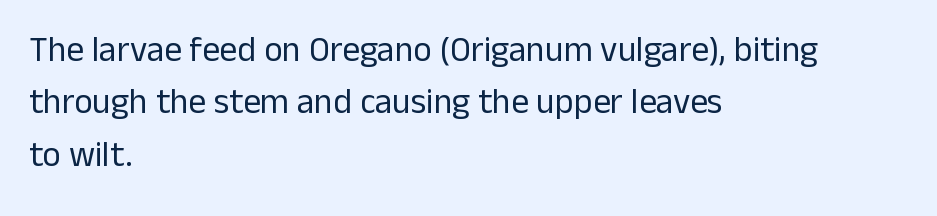
{"serif": "no", "italic": "no", "bold": "no", "weight": "regular", "width": "normal", "stroke_contrast": "low", "x_height": "medium", "monospaced": "no", "underline": "no", "align": "left", "line_spacing": "normal", "line_spacing_ratio": 1.5, "letter_spacing": "normal", "letter_spacing_em": 0.0, "glyph_px": 35}
